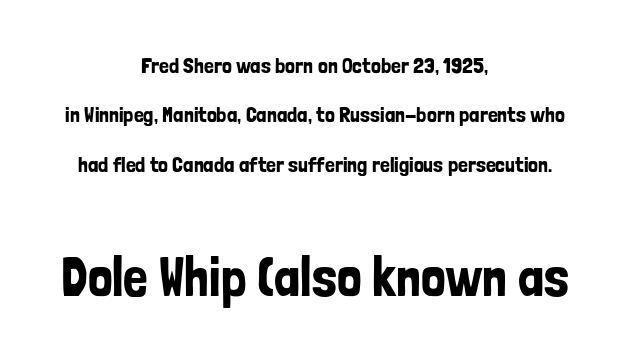
The image shows 55 px condensed sans-serif type, upright; set centered, loose line spacing (2.25x), normal letter spacing, not underlined; the second (bottom) block is 2.5x larger; low stroke contrast and a medium x-height.
